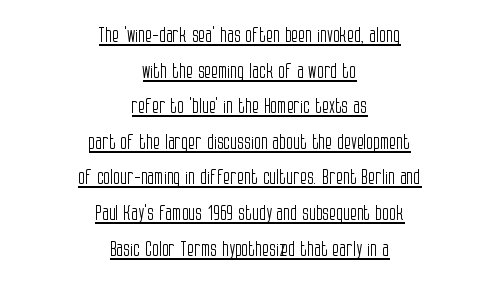
Q: Is the text bold? A: No.
Q: Is the text italic (slanted)? A: No, it is upright.
Q: Is the text underlined? A: Yes.
Q: How is the paragraph aligned? A: Centered.
Q: Is the spacing between letters normal or unusually wide? A: Normal.
